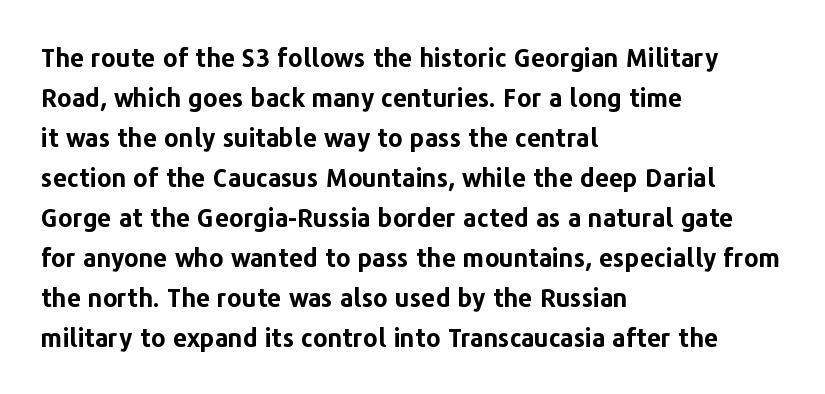
Q: Is the text bold? A: Yes.
Q: Is the text italic (slanted)? A: No, it is upright.
Q: Is the text underlined? A: No.
Q: How is the paragraph aligned? A: Left-aligned.
Q: Is the spacing between letters normal or unusually wide? A: Normal.
Q: Is the spacing between lines tight, normal or loose? A: Normal.
